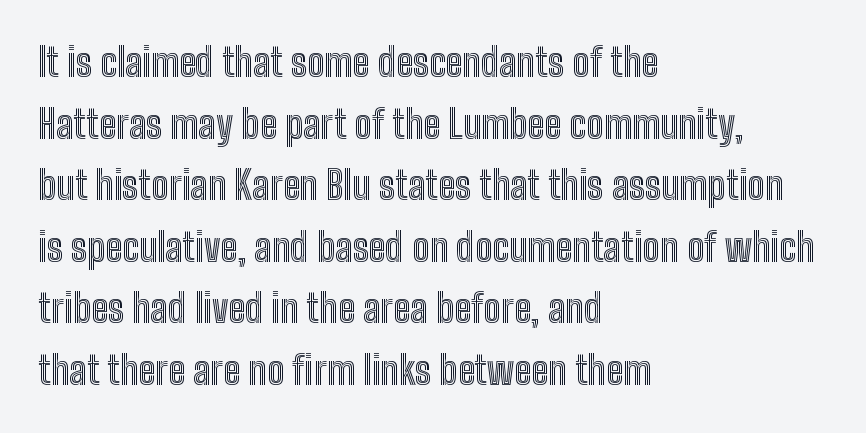
Q: Is the text italic (slanted)? A: No, it is upright.
Q: Is the text underlined? A: No.
Q: How is the paragraph aligned? A: Left-aligned.
Q: Is the spacing between letters normal or unusually wide? A: Normal.
Q: Is the spacing between lines tight, normal or loose? A: Normal.
Q: Width (condensed, normal, or wide)? A: Condensed.
Q: x-height? A: Medium.
Q: Monospaced? A: No.
